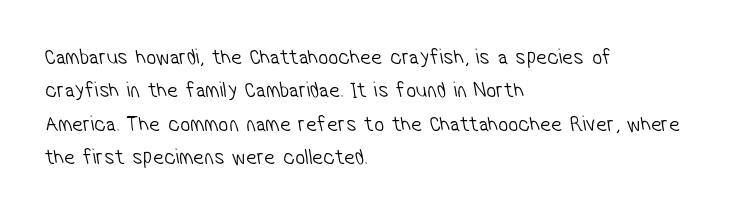
Q: Is the text bold? A: No.
Q: Is the text underlined? A: No.
Q: How is the paragraph aligned? A: Left-aligned.
Q: Is the spacing between letters normal or unusually wide? A: Normal.
Q: Is the spacing between lines tight, normal or loose? A: Normal.
